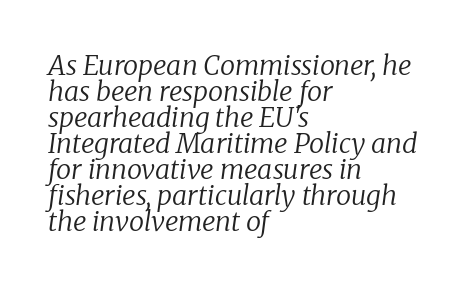
Q: Is the text bold? A: No.
Q: Is the text italic (slanted)? A: Yes, it leans right by about 8 degrees.
Q: Is the text underlined? A: No.
Q: How is the paragraph aligned? A: Left-aligned.
Q: Is the spacing between letters normal or unusually wide? A: Normal.
Q: Is the spacing between lines tight, normal or loose? A: Tight.
